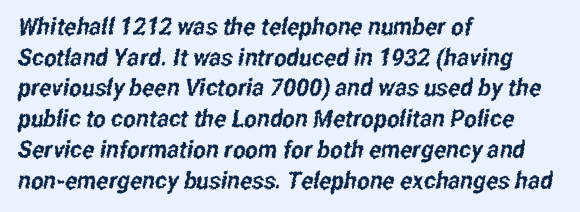
{"underline": "no", "align": "left", "line_spacing": "normal", "line_spacing_ratio": 1.28, "letter_spacing": "normal", "letter_spacing_em": 0.0, "glyph_px": 24}
